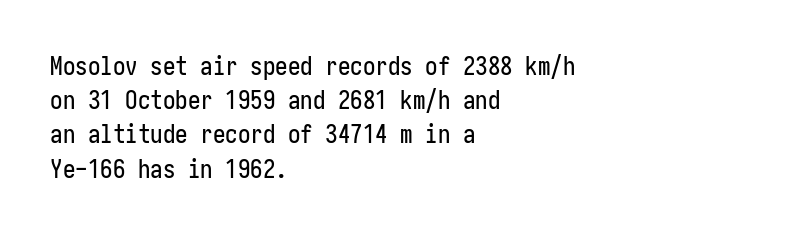
Q: Is the text italic (slanted)? A: No, it is upright.
Q: Is the text underlined? A: No.
Q: How is the paragraph aligned? A: Left-aligned.
Q: Is the spacing between letters normal or unusually wide? A: Normal.
Q: Is the spacing between lines tight, normal or loose? A: Normal.
